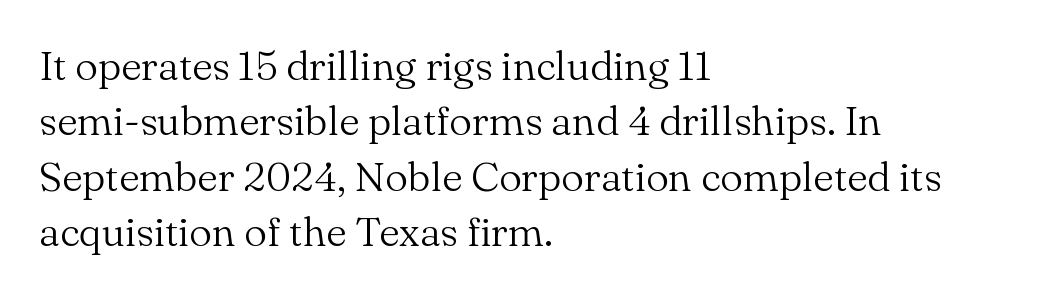
Q: Is the text bold? A: No.
Q: Is the text italic (slanted)? A: No, it is upright.
Q: Is the typeface a serif or a sans-serif typeface? A: Serif.
Q: Is the text underlined? A: No.
Q: How is the paragraph aligned? A: Left-aligned.
Q: Is the spacing between letters normal or unusually wide? A: Normal.
Q: Is the spacing between lines tight, normal or loose? A: Normal.
Q: Width (condensed, normal, or wide)? A: Normal.
Q: Stroke contrast? A: Medium.
Q: x-height? A: Small.
Q: Monospaced? A: No.
